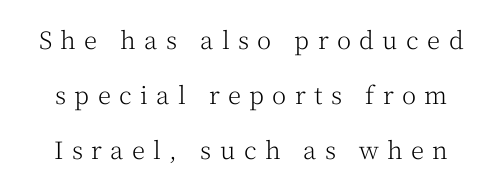
No word sits above an underline. A roman cut, with each character standing at attention. This sample trades compactness for vertical openness between lines. This sample uses expanded letter spacing, leaving extra air between glyphs. The font is comparable to plain body text, perhaps lighter.
